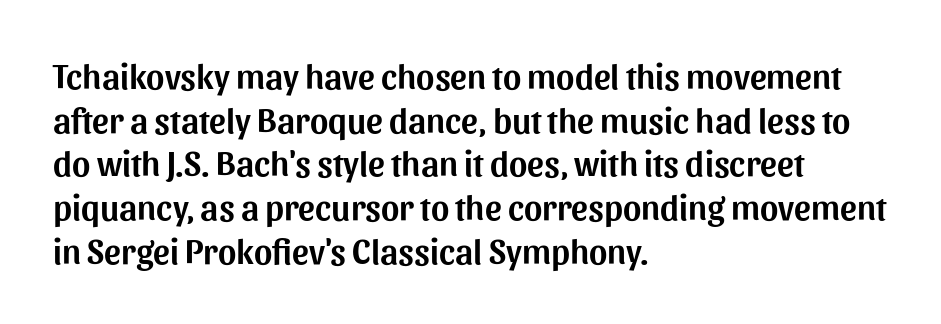
In terms of leading, this rendering sits right in the middle. This sample is left-justified, so line endings fall wherever the words run out. The designer went with a sans here, leaving each stem footless. This is roman type, the default non-slanted kind.
